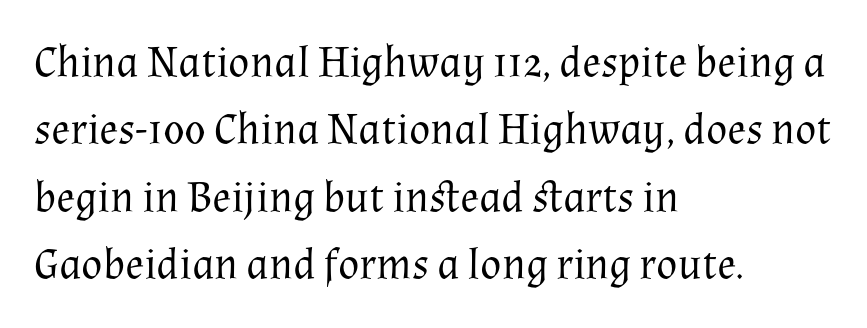
The text block is weighted toward the left margin, trailing off unevenly rightward. Typographically, this falls in the serif category. These lines sit exactly where default settings would place them. Each letter keeps its own natural width here, so spacing adapts to shape. A light-to-regular cut is what we see here. What stands out about the letter spacing? Nothing — it is the standard amount.
